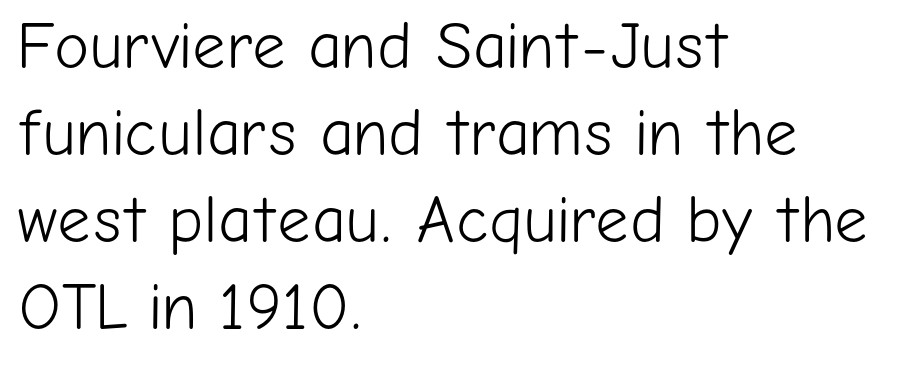
Upright lettering throughout. This rendering employs a face without finishing strokes, i.e., a sans-serif. No word sits above an underline. The setting favours the left margin, as ordinary paragraphs usually do. The passage shown is typed in a proportional face where columns would drift.
